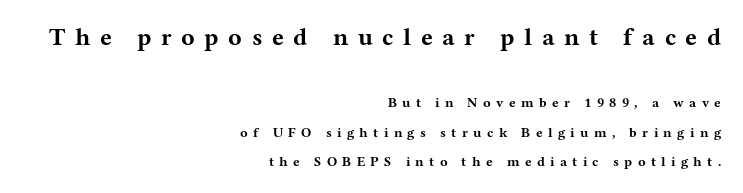
Q: Is the text bold? A: Yes.
Q: Is the text italic (slanted)? A: No, it is upright.
Q: Is the text underlined? A: No.
Q: How is the paragraph aligned? A: Right-aligned.
Q: Is the spacing between letters normal or unusually wide? A: Unusually wide.
Q: Is the spacing between lines tight, normal or loose? A: Loose.
Q: Which block of text is set in a larger size, the first (top) or the second (bottom)? A: The first (top) one.
